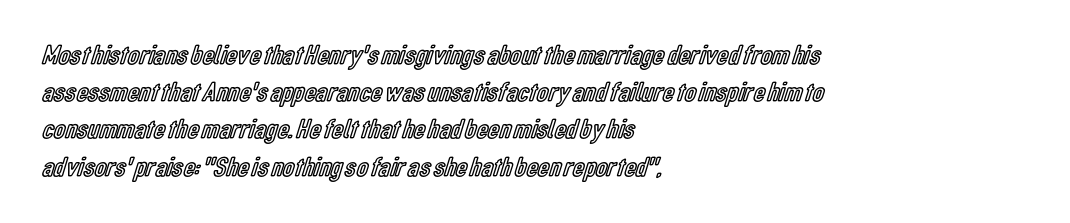
{"width": "condensed", "x_height": "medium", "monospaced": "no", "underline": "no", "align": "left", "line_spacing": "normal", "line_spacing_ratio": 1.33, "letter_spacing": "normal", "letter_spacing_em": 0.0, "glyph_px": 28}
